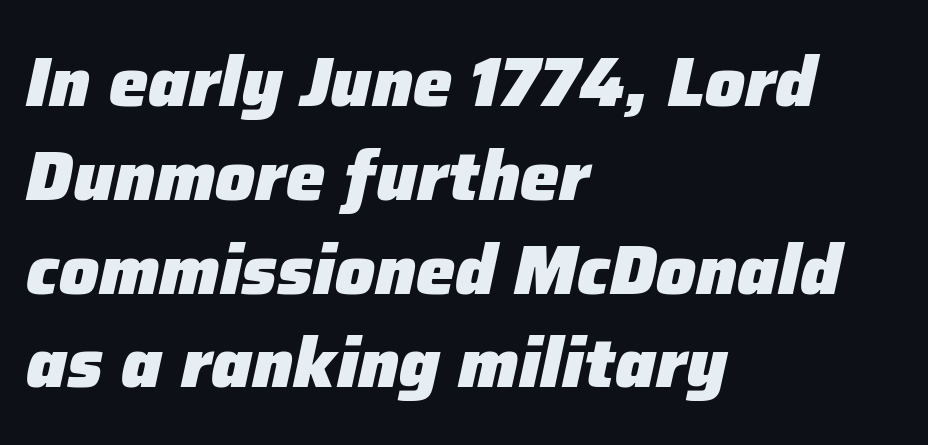
Q: Is the text bold? A: Yes.
Q: Is the text italic (slanted)? A: Yes, it leans right by about 12 degrees.
Q: Is the text underlined? A: No.
Q: How is the paragraph aligned? A: Left-aligned.
Q: Is the spacing between letters normal or unusually wide? A: Normal.
Q: Is the spacing between lines tight, normal or loose? A: Normal.
Q: Width (condensed, normal, or wide)? A: Normal.
Q: Stroke contrast? A: Low.
Q: x-height? A: Medium.
Q: Monospaced? A: No.
